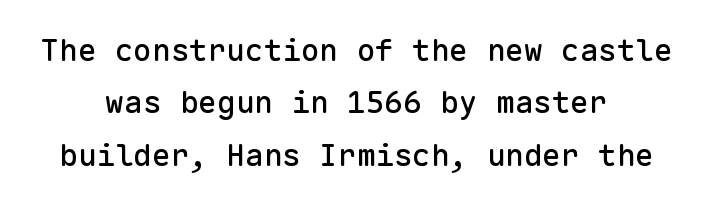
Every character sits straight up, as roman type does. The gap between lines stays unmarked. Vertically, the passage feels balanced, rows spaced as you'd expect. The letters march in equal steps, a hallmark of fixed-pitch type. Every row of glyphs is offset so its center matches the block's center. Each word holds together tightly as a unit, with standard inter-letter gaps.
